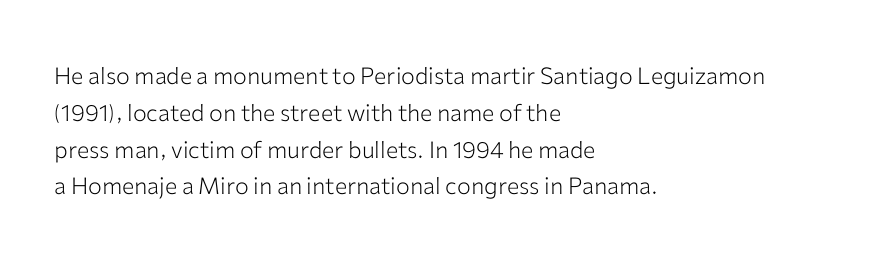
The image shows 23 px text type, upright; set left-aligned, normal line spacing (1.6x), normal letter spacing, not underlined.
